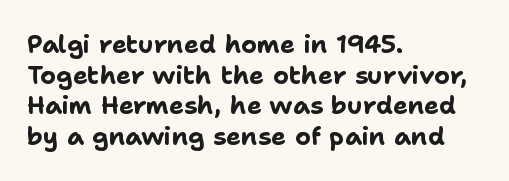
The image shows 25 px bold type, upright; set left-aligned, line spacing 1.23x, normal letter spacing, not underlined.
